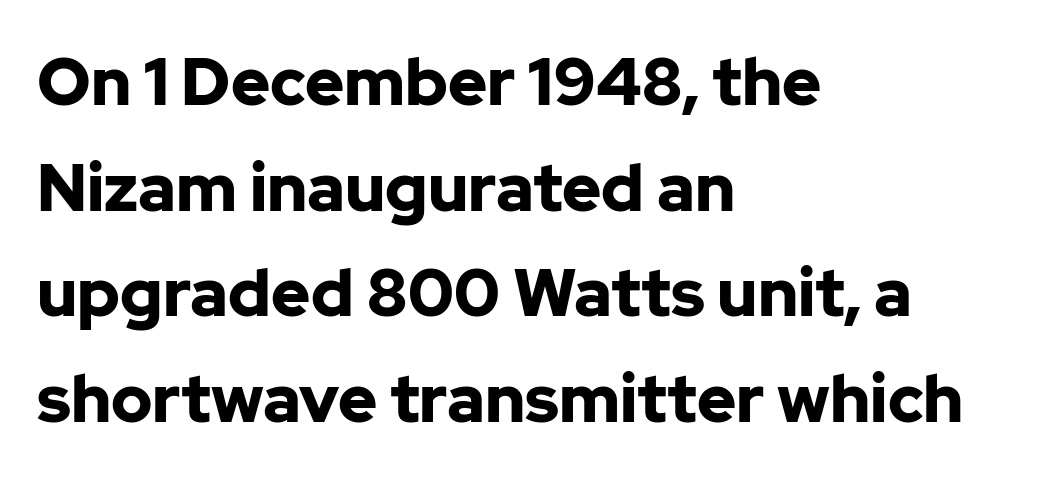
Q: Is the text bold? A: Yes.
Q: Is the text italic (slanted)? A: No, it is upright.
Q: Is the typeface a serif or a sans-serif typeface? A: Sans-serif.
Q: Is the text underlined? A: No.
Q: How is the paragraph aligned? A: Left-aligned.
Q: Is the spacing between letters normal or unusually wide? A: Normal.
Q: Is the spacing between lines tight, normal or loose? A: Normal.
Q: Width (condensed, normal, or wide)? A: Normal.
Q: Stroke contrast? A: Low.
Q: x-height? A: Medium.
Q: Monospaced? A: No.
